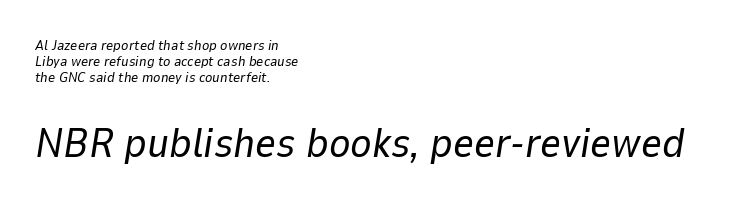
{"italic": "yes", "lean": "right", "slant_degrees": 9, "bold": "no", "weight": "regular", "width": "normal", "stroke_contrast": "low", "x_height": "medium", "monospaced": "no", "underline": "no", "align": "left", "line_spacing": "tight", "line_spacing_ratio": 1.13, "letter_spacing": "normal", "letter_spacing_em": 0.0, "larger_block": "second", "size_ratio": 2.93, "glyph_px": 41}
